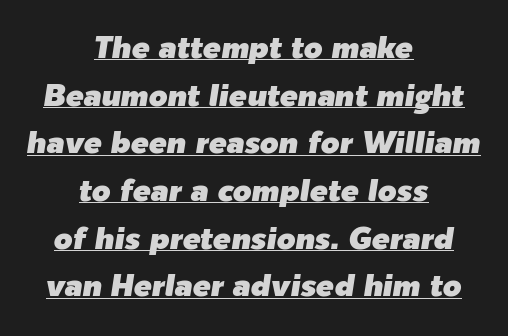
Q: Is the text italic (slanted)? A: Yes, it leans right by about 9 degrees.
Q: Is the text underlined? A: Yes.
Q: How is the paragraph aligned? A: Centered.
Q: Is the spacing between letters normal or unusually wide? A: Normal.
Q: Is the spacing between lines tight, normal or loose? A: Normal.
Q: Width (condensed, normal, or wide)? A: Normal.
Q: Stroke contrast? A: Low.
Q: x-height? A: Medium.
Q: Monospaced? A: No.
